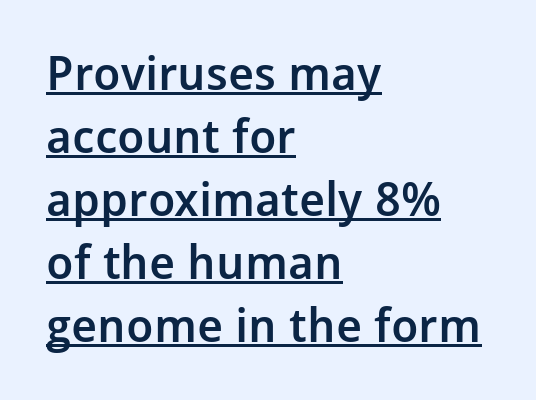
The image shows 47 px semibold sans-serif type, upright; set left-aligned, normal line spacing (1.34x), normal letter spacing, underlined; low stroke contrast and a medium x-height.
